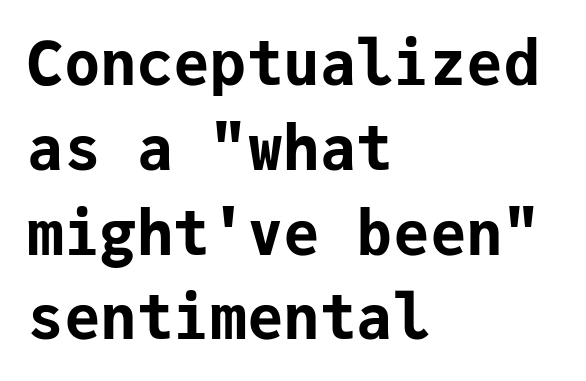
{"serif": "no", "italic": "no", "bold": "yes", "weight": "bold", "width": "normal", "stroke_contrast": "low", "x_height": "medium", "monospaced": "yes", "underline": "no", "align": "left", "line_spacing": "normal", "line_spacing_ratio": 1.39, "letter_spacing": "normal", "letter_spacing_em": 0.0, "glyph_px": 61}
